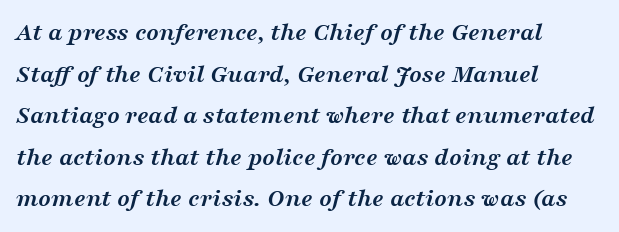
{"italic": "yes", "lean": "right", "slant_degrees": 16, "bold": "yes", "underline": "no", "align": "left", "line_spacing": "normal", "line_spacing_ratio": 1.6, "letter_spacing": "normal", "letter_spacing_em": 0.0, "glyph_px": 26}
